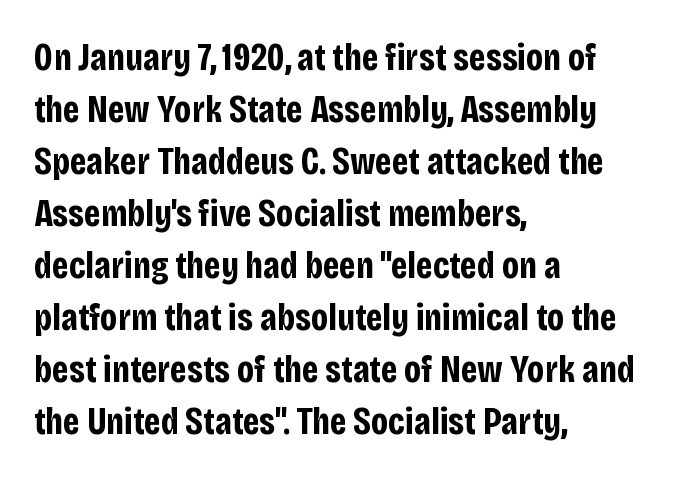
The rendering uses natural spacing where letterforms have individual widths. Emphasis by weight is at full strength: bold. The compositor pushed each line to the left boundary. No feet cap the strokes, marking this as sans-serif type. Does extra space separate the letters? No, they use regular spacing.
